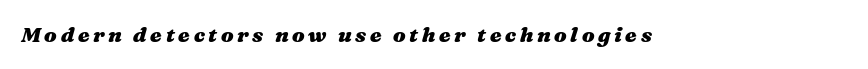
Q: Is the text bold? A: Yes.
Q: Is the text italic (slanted)? A: Yes, it leans right by about 16 degrees.
Q: Is the text underlined? A: No.
